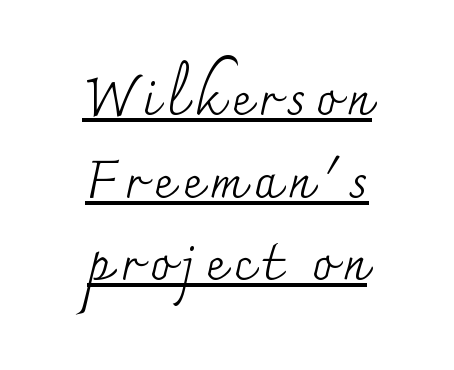
These characters rest on top of a visible drawn line. Character widths vary here, with narrow letters taking less room than wide ones. Weight class: somewhere from thin through regular. In terms of letterform style, serifs are clearly present.
